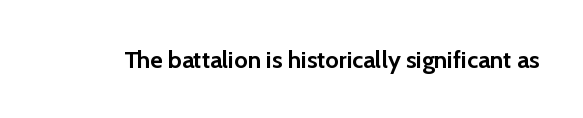
Q: Is the text bold? A: Yes.
Q: Is the text italic (slanted)? A: No, it is upright.
Q: Is the text underlined? A: No.
Q: Is the spacing between letters normal or unusually wide? A: Normal.
